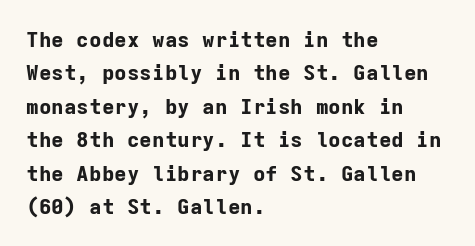
The image shows 21 px bold type, upright; set left-aligned, normal line spacing (1.59x), normal letter spacing, not underlined.
